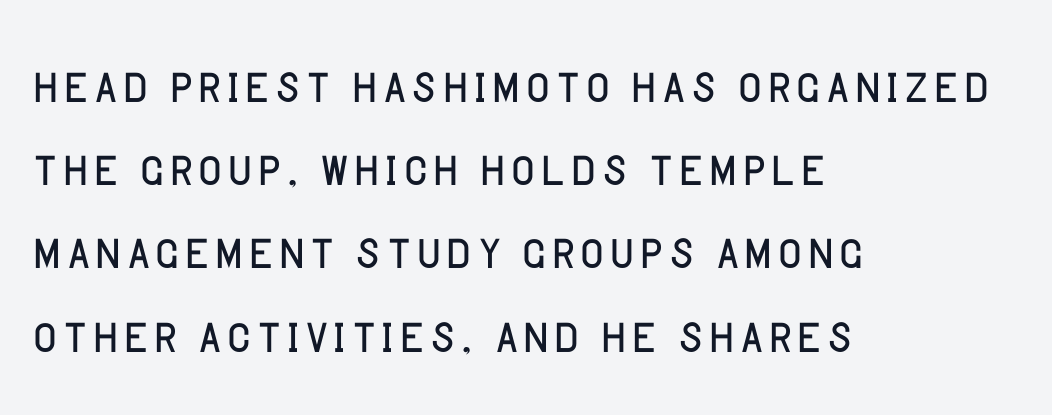
Q: Is the text bold? A: No.
Q: Is the text italic (slanted)? A: No, it is upright.
Q: Is the typeface a serif or a sans-serif typeface? A: Sans-serif.
Q: Is the text underlined? A: No.
Q: How is the paragraph aligned? A: Left-aligned.
Q: Is the spacing between letters normal or unusually wide? A: Normal.
Q: Is the spacing between lines tight, normal or loose? A: Normal.
Q: Width (condensed, normal, or wide)? A: Normal.
Q: Stroke contrast? A: Low.
Q: x-height? A: Large.
Q: Monospaced? A: No.
